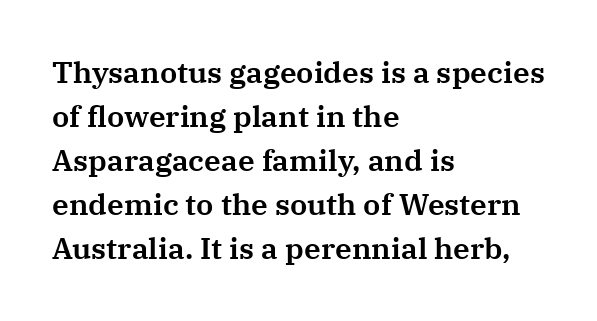
{"serif": "yes", "italic": "no", "width": "normal", "stroke_contrast": "medium", "x_height": "medium", "monospaced": "no", "underline": "no", "align": "left", "line_spacing": "normal", "line_spacing_ratio": 1.47, "letter_spacing": "normal", "letter_spacing_em": 0.0, "glyph_px": 30}
